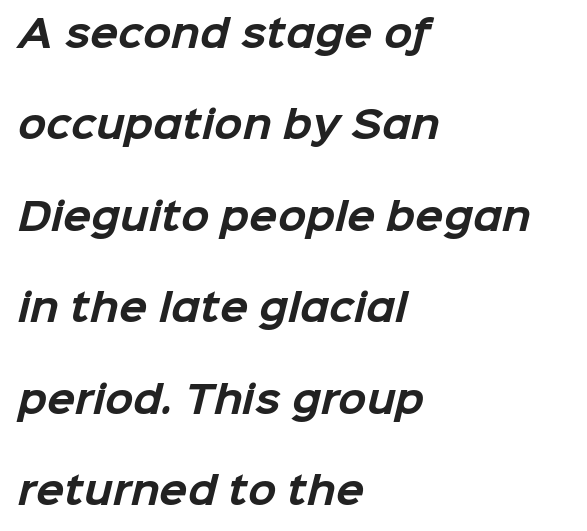
The image shows 37 px bold sans-serif type; set left-aligned, loose line spacing (2.47x), normal letter spacing, not underlined; low stroke contrast and a medium x-height.
